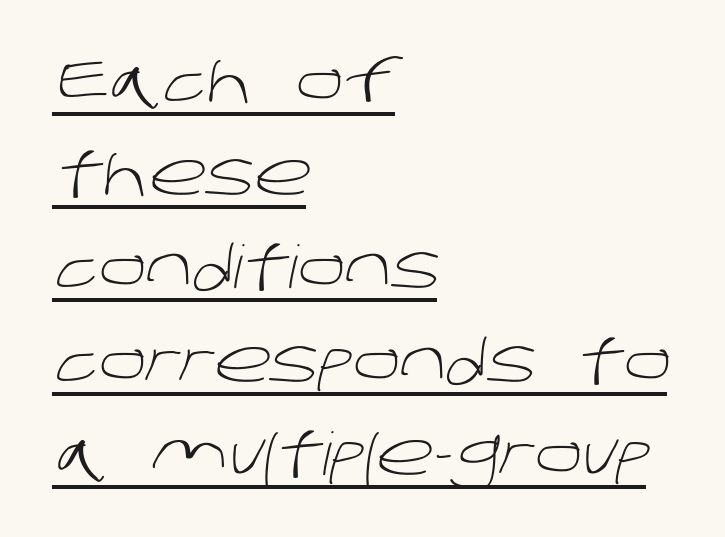
Q: Is the text bold? A: No.
Q: Is the typeface a serif or a sans-serif typeface? A: Sans-serif.
Q: Is the text underlined? A: Yes.
Q: How is the paragraph aligned? A: Left-aligned.
Q: Is the spacing between letters normal or unusually wide? A: Normal.
Q: Is the spacing between lines tight, normal or loose? A: Normal.
Q: Width (condensed, normal, or wide)? A: Normal.
Q: Stroke contrast? A: Low.
Q: x-height? A: Large.
Q: Monospaced? A: No.
